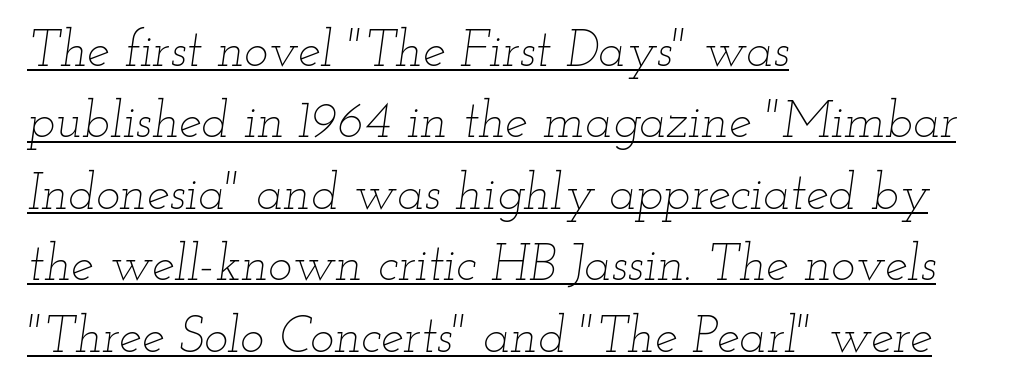
The image shows 51 px thin, wide type, italic (leaning right); set left-aligned, normal line spacing (1.4x), normal letter spacing, underlined; low stroke contrast and a small x-height.
